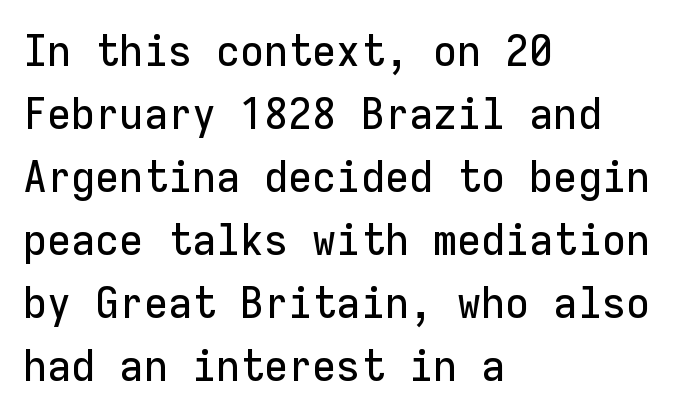
Q: Is the text italic (slanted)? A: No, it is upright.
Q: Is the typeface a serif or a sans-serif typeface? A: Sans-serif.
Q: Is the text underlined? A: No.
Q: How is the paragraph aligned? A: Left-aligned.
Q: Is the spacing between letters normal or unusually wide? A: Normal.
Q: Is the spacing between lines tight, normal or loose? A: Normal.
Q: Width (condensed, normal, or wide)? A: Normal.
Q: Stroke contrast? A: Low.
Q: x-height? A: Medium.
Q: Monospaced? A: Yes.
